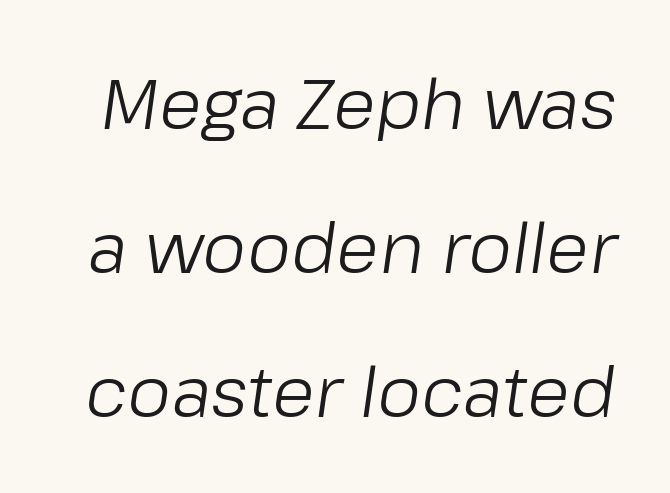
{"italic": "yes", "lean": "right", "slant_degrees": 8, "bold": "no", "weight": "light", "width": "normal", "stroke_contrast": "low", "x_height": "medium", "monospaced": "no", "underline": "no", "line_spacing": "loose", "line_spacing_ratio": 2.06, "letter_spacing": "normal", "letter_spacing_em": 0.0, "glyph_px": 70}
